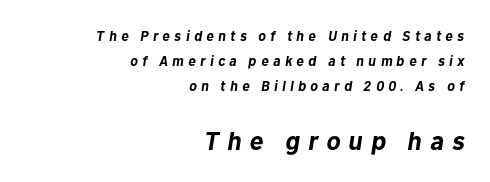
{"italic": "yes", "lean": "right", "slant_degrees": 10, "bold": "yes", "underline": "no", "align": "right", "line_spacing_ratio": 1.79, "letter_spacing": "wide", "letter_spacing_em": 0.32, "larger_block": "second", "size_ratio": 1.86, "glyph_px": 26}
